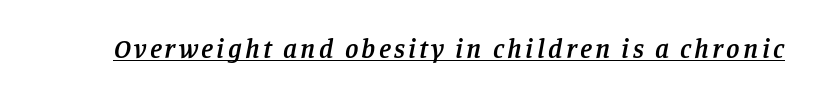
The image shows 27 px text type, italic (leaning right); set underlined.
